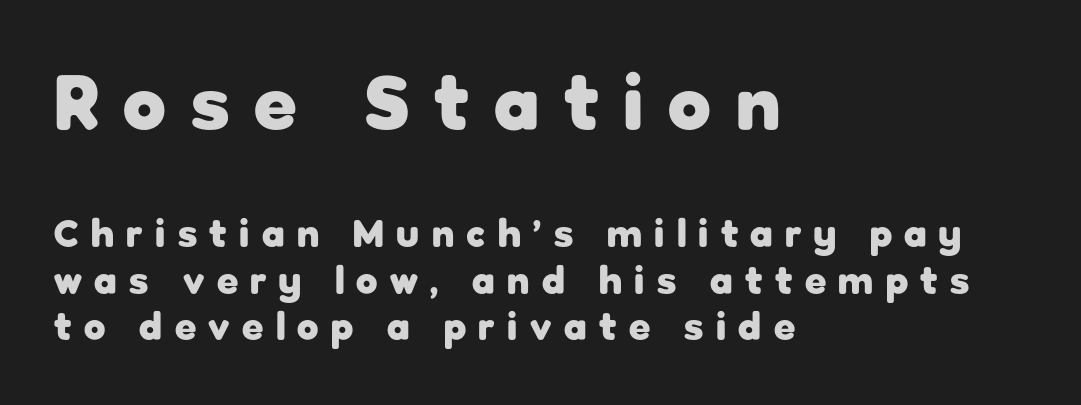
Q: Is the text bold? A: Yes.
Q: Is the text italic (slanted)? A: No, it is upright.
Q: Is the typeface a serif or a sans-serif typeface? A: Sans-serif.
Q: Is the text underlined? A: No.
Q: How is the paragraph aligned? A: Left-aligned.
Q: Is the spacing between letters normal or unusually wide? A: Unusually wide.
Q: Which block of text is set in a larger size, the first (top) or the second (bottom)? A: The first (top) one.
Q: Width (condensed, normal, or wide)? A: Normal.
Q: Stroke contrast? A: Low.
Q: x-height? A: Medium.
Q: Monospaced? A: No.
